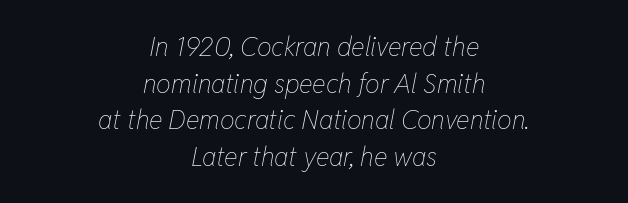
The image shows 26 px text type, italic (leaning right); set centered, normal line spacing (1.41x), normal letter spacing, not underlined.
